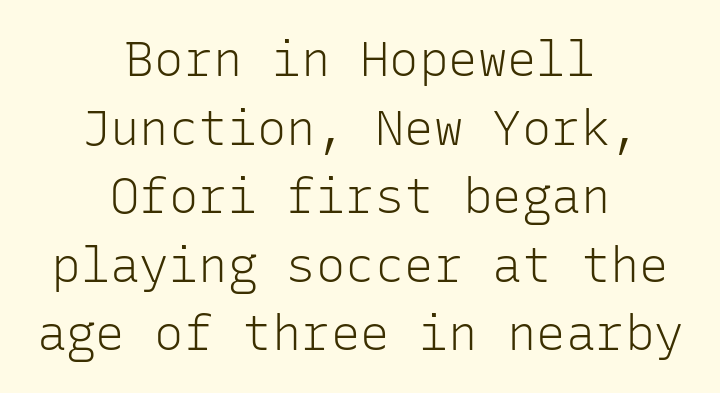
Q: Is the text bold? A: No.
Q: Is the text italic (slanted)? A: No, it is upright.
Q: Is the typeface a serif or a sans-serif typeface? A: Sans-serif.
Q: Is the text underlined? A: No.
Q: How is the paragraph aligned? A: Centered.
Q: Is the spacing between letters normal or unusually wide? A: Normal.
Q: Is the spacing between lines tight, normal or loose? A: Normal.
Q: Width (condensed, normal, or wide)? A: Normal.
Q: Stroke contrast? A: Low.
Q: x-height? A: Medium.
Q: Monospaced? A: Yes.
